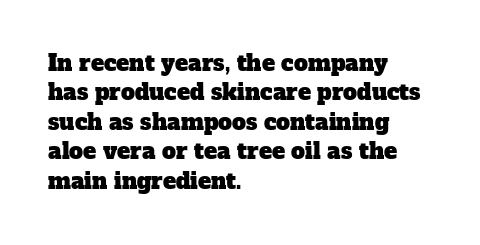
Beneath every word, the page is bare. Caption: multi-line text, flush left, ragged right. In terms of leading, this rendering sits right in the middle. This rendering leaves character spacing at its baseline value.
